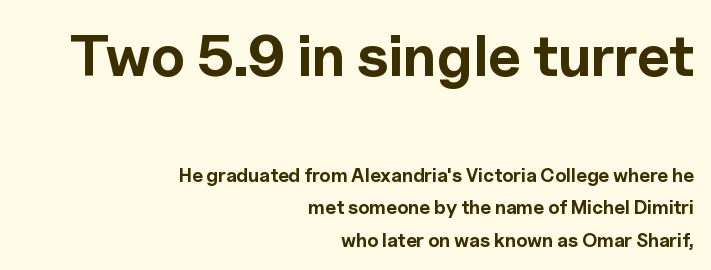
The image shows 58 px bold sans-serif type, upright; set right-aligned, normal line spacing (1.7x), normal letter spacing, not underlined; the first (top) block is 3.05x larger; a medium x-height.
